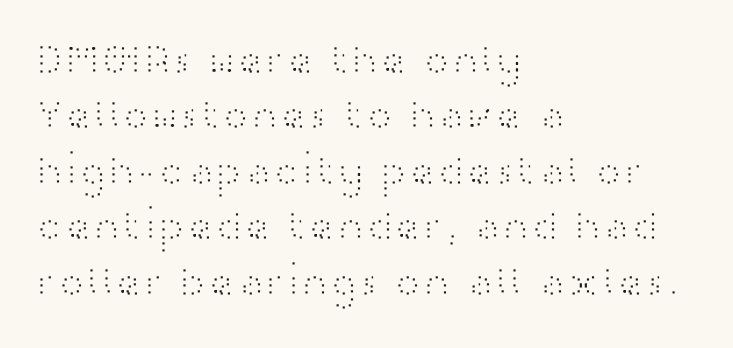
Q: Is the text bold? A: No.
Q: Is the text italic (slanted)? A: No, it is upright.
Q: Is the typeface a serif or a sans-serif typeface? A: Sans-serif.
Q: Is the text underlined? A: No.
Q: How is the paragraph aligned? A: Left-aligned.
Q: Is the spacing between letters normal or unusually wide? A: Normal.
Q: Is the spacing between lines tight, normal or loose? A: Normal.
Q: Width (condensed, normal, or wide)? A: Wide.
Q: Stroke contrast? A: High.
Q: x-height? A: Medium.
Q: Monospaced? A: No.
